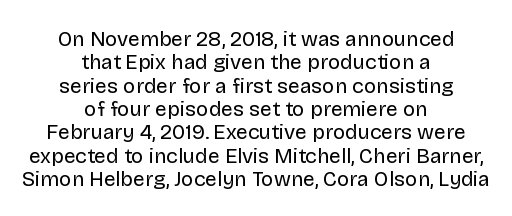
What stands out about the letter spacing? Nothing — it is the standard amount. Each row of text sits above clean, open space. Unlike italic type, these characters show no tilt at all. This sample trades vertical openness for compactness between lines. Vertical stems look standard width or narrower in stroke.
